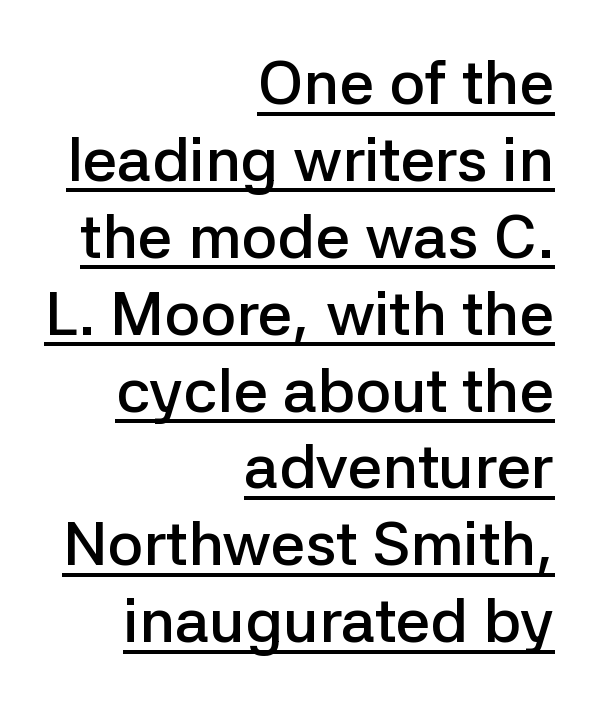
{"serif": "no", "italic": "no", "bold": "semi", "weight": "semibold", "width": "normal", "stroke_contrast": "low", "x_height": "medium", "monospaced": "no", "underline": "yes", "align": "right", "line_spacing_ratio": 1.24, "letter_spacing": "normal", "letter_spacing_em": 0.0, "glyph_px": 62}
